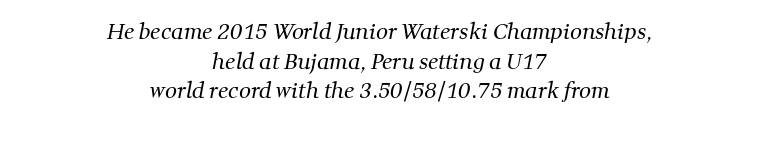
{"bold": "no", "underline": "no", "align": "center", "line_spacing": "normal", "line_spacing_ratio": 1.41, "letter_spacing": "normal", "letter_spacing_em": 0.0, "glyph_px": 21}
